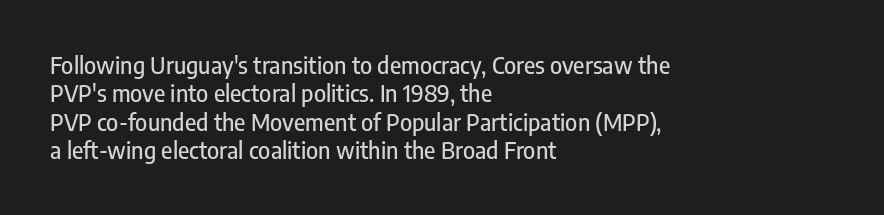
The image shows 23 px text type, upright; set left-aligned, line spacing 1.23x, normal letter spacing, not underlined.
